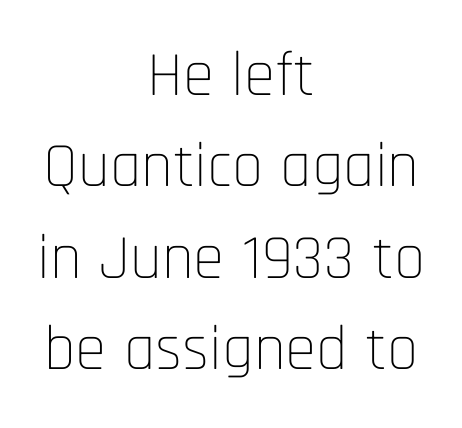
{"serif": "no", "italic": "no", "bold": "no", "weight": "thin", "width": "condensed", "stroke_contrast": "low", "x_height": "large", "monospaced": "no", "underline": "no", "align": "center", "line_spacing": "normal", "line_spacing_ratio": 1.45, "letter_spacing": "normal", "letter_spacing_em": 0.0, "glyph_px": 63}
